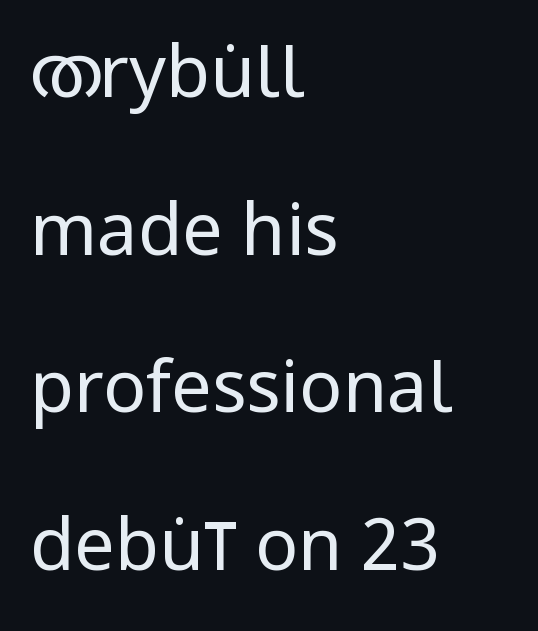
Q: Is the text bold? A: No.
Q: Is the text italic (slanted)? A: No, it is upright.
Q: Is the typeface a serif or a sans-serif typeface? A: Sans-serif.
Q: Is the text underlined? A: No.
Q: How is the paragraph aligned? A: Left-aligned.
Q: Is the spacing between letters normal or unusually wide? A: Normal.
Q: Is the spacing between lines tight, normal or loose? A: Loose.
Q: Width (condensed, normal, or wide)? A: Condensed.
Q: Stroke contrast? A: Low.
Q: x-height? A: Large.
Q: Monospaced? A: No.
